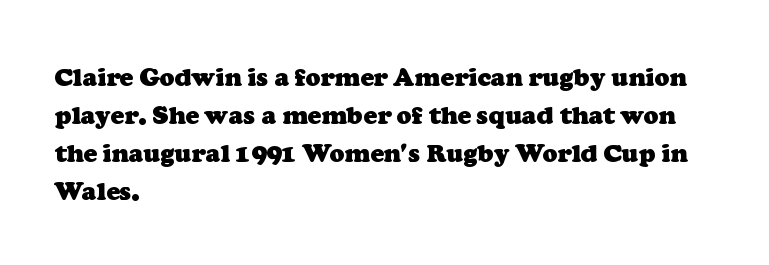
Q: Is the text bold? A: Yes.
Q: Is the text underlined? A: No.
Q: How is the paragraph aligned? A: Left-aligned.
Q: Is the spacing between letters normal or unusually wide? A: Normal.
Q: Is the spacing between lines tight, normal or loose? A: Normal.
